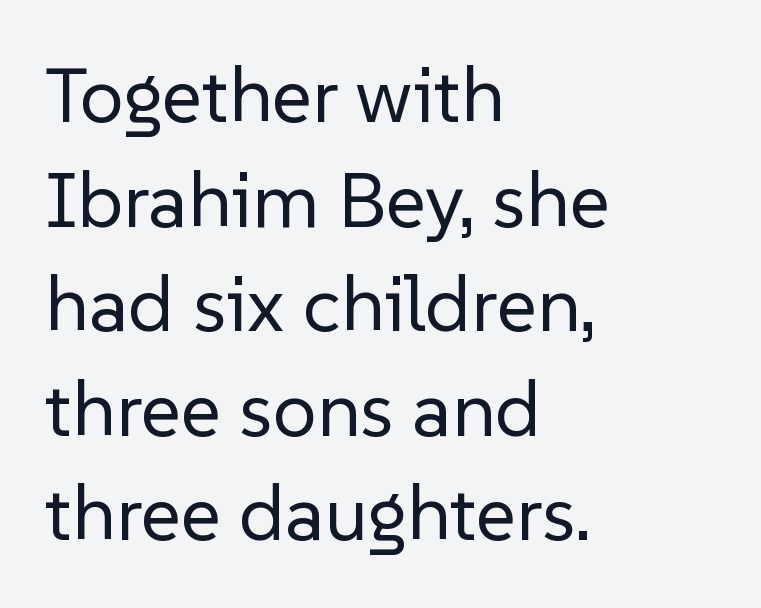
Letters have the restrained weight of plain body copy at most. Regular leading. Each line starts at the same left margin while the right side varies. Varying glyph widths throughout — classic text-font behaviour.
